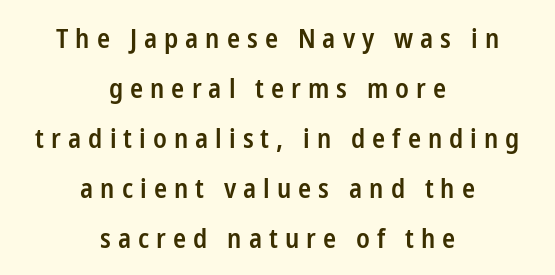
Every character sits straight up, as roman type does. A bit beefed up — I'd call it semibold rather than bold. Between one letter and the next there's a generous, obvious gap. Underline: absent.
